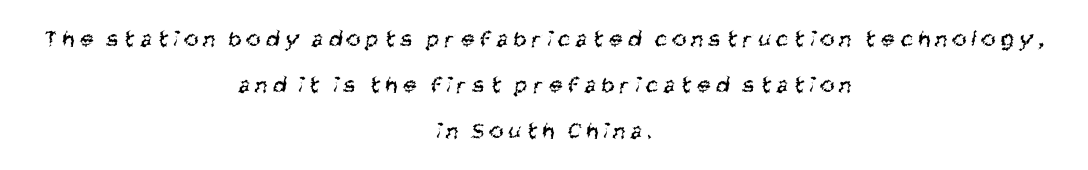
{"bold": "no", "underline": "no", "align": "center", "line_spacing": "loose", "line_spacing_ratio": 1.92, "letter_spacing": "wide", "letter_spacing_em": 0.24, "glyph_px": 24}
